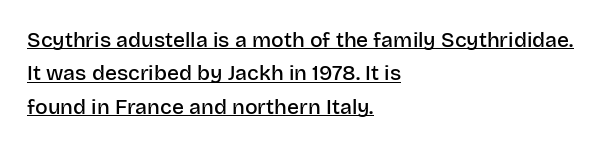
There is no visible air inserted between adjacent glyphs. The rows are spaced the way most documents space them. The compositor pushed each line to the left boundary. Decoration check: the copy is underlined. Firm but not heavy-handed strokes: this text is semibold.
